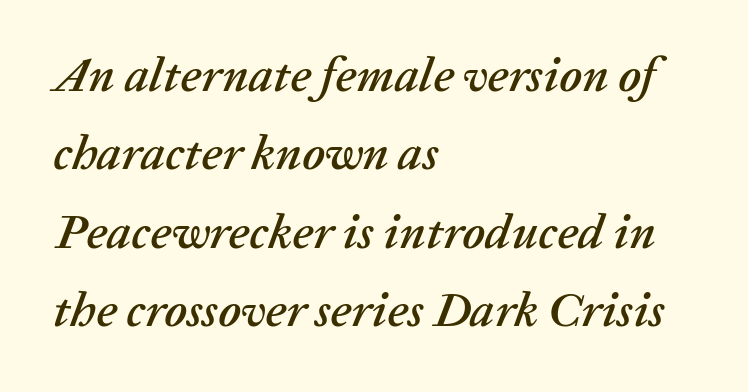
{"italic": "yes", "lean": "right", "slant_degrees": 20, "width": "normal", "stroke_contrast": "low", "x_height": "medium", "monospaced": "no", "underline": "no", "align": "left", "line_spacing": "normal", "line_spacing_ratio": 1.6, "letter_spacing": "normal", "letter_spacing_em": 0.0, "glyph_px": 49}
